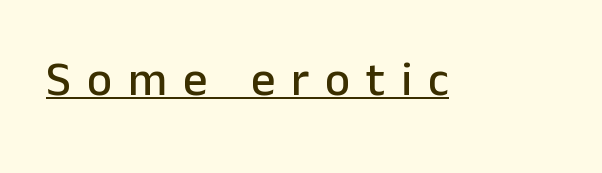
The image shows 48 px sans-serif type, upright; set unusually wide letter spacing (+0.33 em), underlined; low stroke contrast and a medium x-height.
